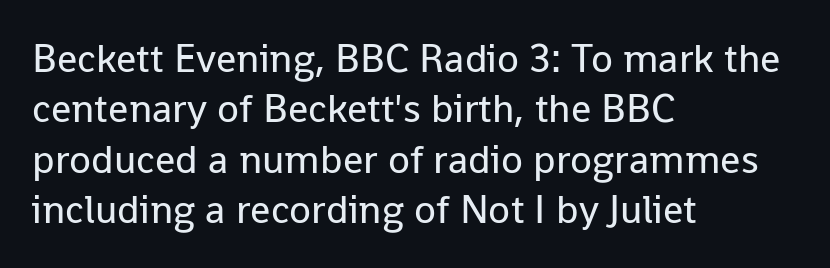
{"serif": "no", "italic": "no", "bold": "no", "weight": "regular", "width": "normal", "stroke_contrast": "low", "x_height": "medium", "monospaced": "no", "underline": "no", "align": "left", "line_spacing": "normal", "line_spacing_ratio": 1.26, "letter_spacing": "normal", "letter_spacing_em": 0.0, "glyph_px": 40}
